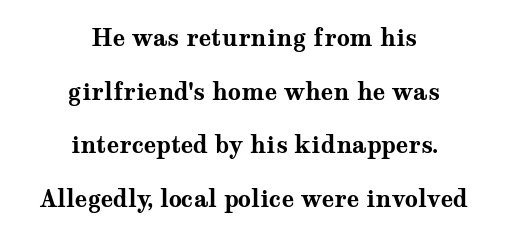
{"italic": "no", "bold": "yes", "underline": "no", "align": "center", "line_spacing": "loose", "line_spacing_ratio": 2.33, "letter_spacing": "normal", "letter_spacing_em": 0.0, "glyph_px": 23}
